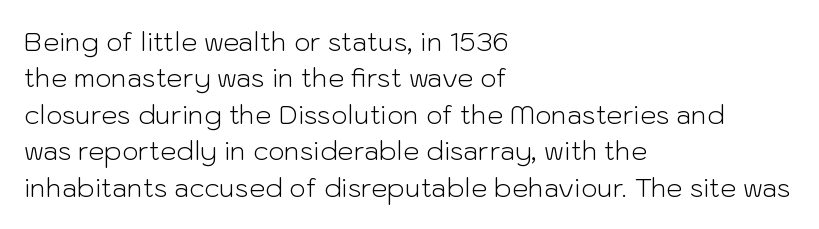
The image shows 26 px text type, upright; set left-aligned, normal line spacing (1.4x), normal letter spacing, not underlined.
